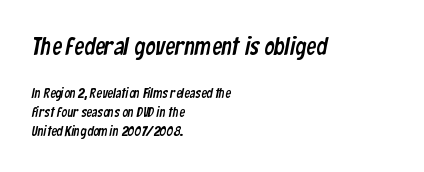
Q: Is the text underlined? A: No.
Q: How is the paragraph aligned? A: Left-aligned.
Q: Is the spacing between letters normal or unusually wide? A: Normal.
Q: Is the spacing between lines tight, normal or loose? A: Normal.
Q: Which block of text is set in a larger size, the first (top) or the second (bottom)? A: The first (top) one.
